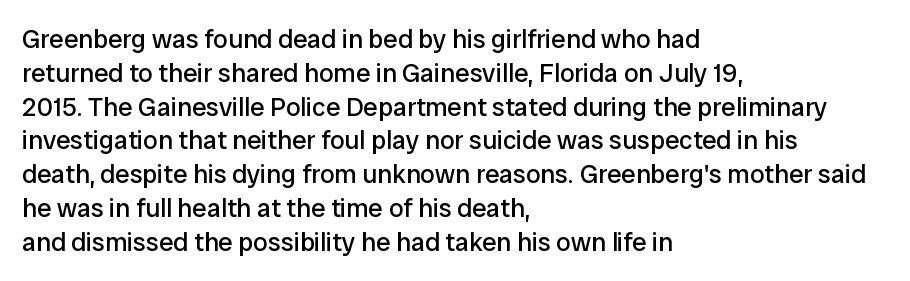
{"italic": "no", "bold": "no", "underline": "no", "align": "left", "line_spacing": "normal", "line_spacing_ratio": 1.3, "letter_spacing": "normal", "letter_spacing_em": 0.0, "glyph_px": 26}
